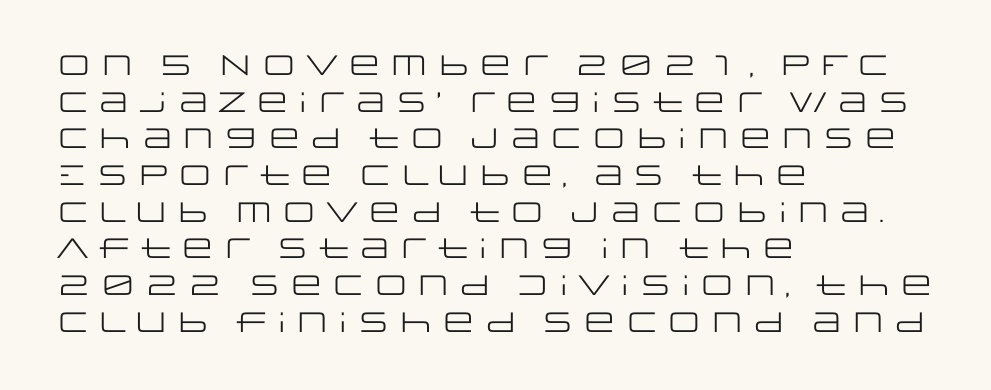
{"serif": "no", "italic": "no", "bold": "no", "weight": "regular", "width": "wide", "stroke_contrast": "low", "x_height": "large", "monospaced": "no", "underline": "no", "align": "left", "line_spacing": "normal", "line_spacing_ratio": 1.31, "letter_spacing": "normal", "letter_spacing_em": 0.0, "glyph_px": 28}
